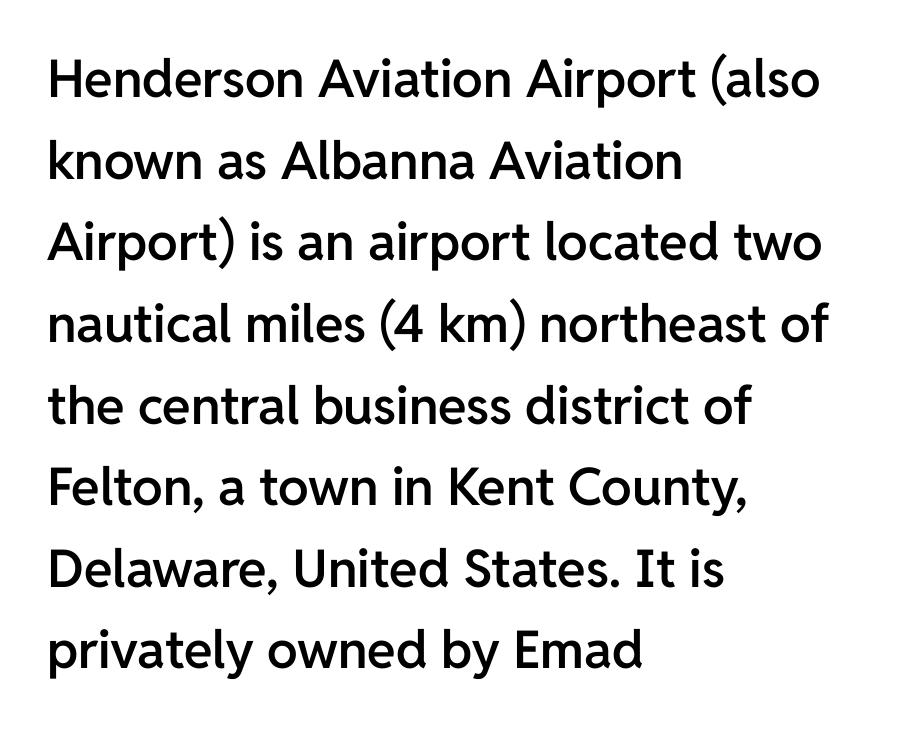
The leading is moderate, giving the passage an even texture. How are the letters spaced? Ordinarily, with no added tracking. A clean baseline with only descenders dipping below it. The passage is arranged the way most books set body copy — flush left. Varying glyph widths throughout — classic text-font behaviour.
